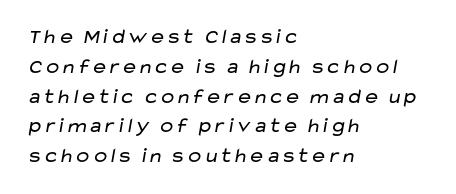
Q: Is the text bold? A: No.
Q: Is the text underlined? A: No.
Q: How is the paragraph aligned? A: Left-aligned.
Q: Is the spacing between letters normal or unusually wide? A: Normal.
Q: Is the spacing between lines tight, normal or loose? A: Normal.
